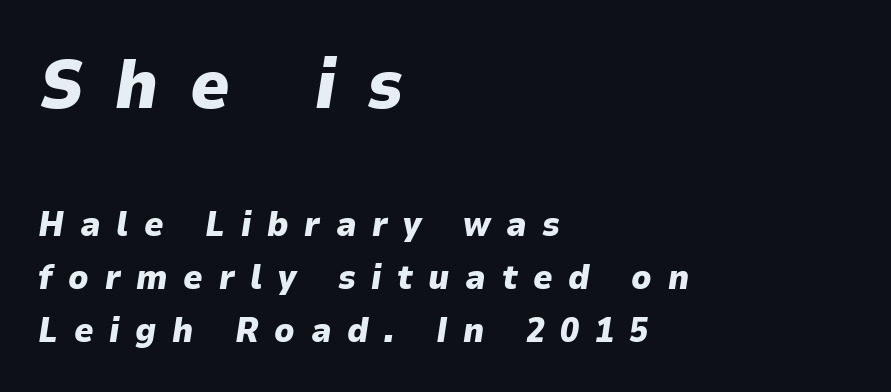
Q: Is the text bold? A: Yes.
Q: Is the text italic (slanted)? A: Yes, it leans right by about 9 degrees.
Q: Is the text underlined? A: No.
Q: How is the paragraph aligned? A: Left-aligned.
Q: Is the spacing between letters normal or unusually wide? A: Unusually wide.
Q: Is the spacing between lines tight, normal or loose? A: Normal.
Q: Which block of text is set in a larger size, the first (top) or the second (bottom)? A: The first (top) one.
Q: Width (condensed, normal, or wide)? A: Normal.
Q: Stroke contrast? A: Low.
Q: x-height? A: Medium.
Q: Monospaced? A: No.
